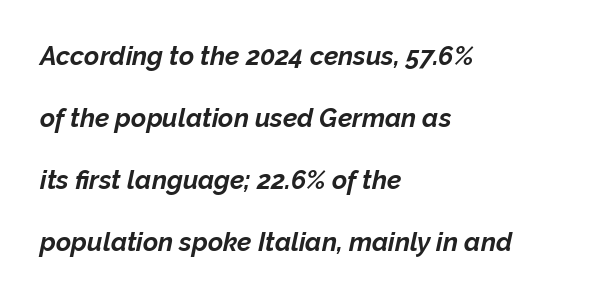
The letters are slanted; this is an italic face. If you drew a ruler down the left edge, every line would touch it. Heavy, bold letterforms. This rendering leaves character spacing at its baseline value.
